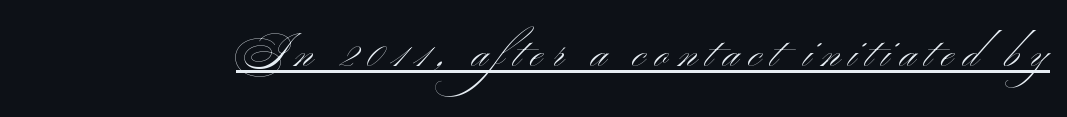
Q: Is the text bold? A: No.
Q: Is the text italic (slanted)? A: Yes.
Q: Is the typeface a serif or a sans-serif typeface? A: Sans-serif.
Q: Is the text underlined? A: Yes.
Q: Is the spacing between letters normal or unusually wide? A: Unusually wide.
Q: Width (condensed, normal, or wide)? A: Wide.
Q: Stroke contrast? A: Medium.
Q: x-height? A: Small.
Q: Monospaced? A: No.
